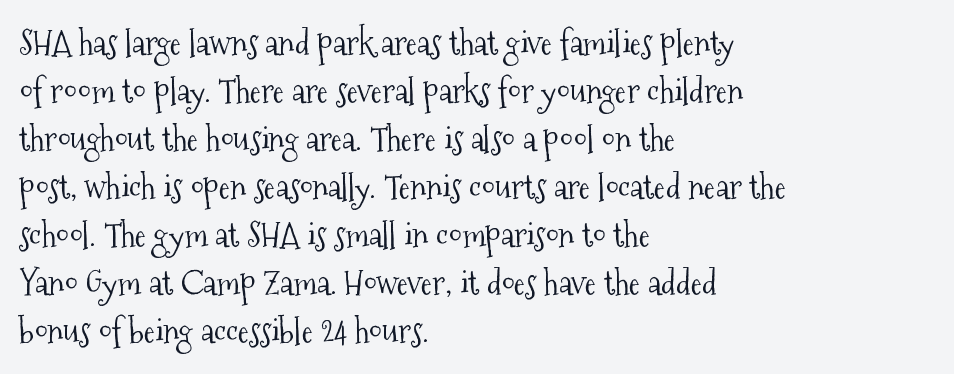
Each new line begins a customary step beneath the previous one. Nope, not italic — everything's standing straight. Any mark beneath the type? The region is blank. The characters display serif detailing at their extremities.
